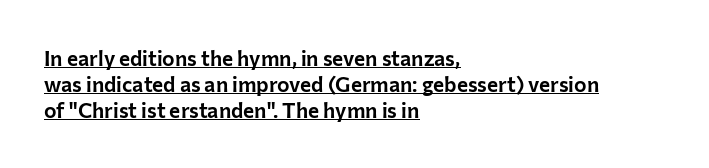
Q: Is the text italic (slanted)? A: No, it is upright.
Q: Is the text underlined? A: Yes.
Q: How is the paragraph aligned? A: Left-aligned.
Q: Is the spacing between letters normal or unusually wide? A: Normal.
Q: Is the spacing between lines tight, normal or loose? A: Normal.
